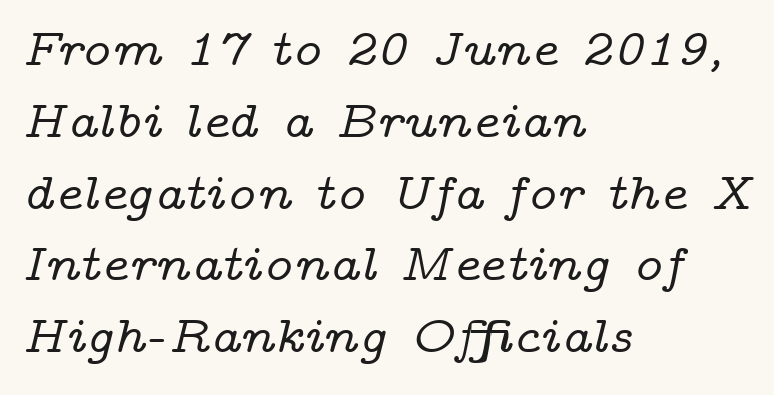
The image shows 52 px wide serif type, italic (leaning right); set left-aligned, normal line spacing (1.38x), normal letter spacing, not underlined; low stroke contrast and a medium x-height.
